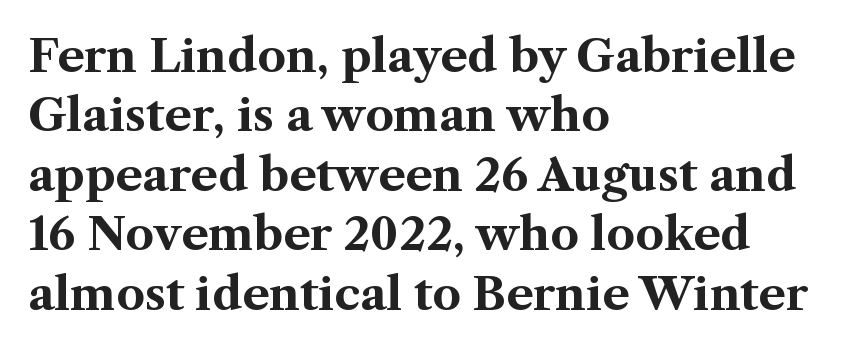
{"serif": "yes", "italic": "no", "bold": "yes", "weight": "bold", "width": "normal", "stroke_contrast": "medium", "x_height": "medium", "monospaced": "no", "underline": "no", "align": "left", "line_spacing": "normal", "line_spacing_ratio": 1.32, "letter_spacing": "normal", "letter_spacing_em": 0.0, "glyph_px": 45}
